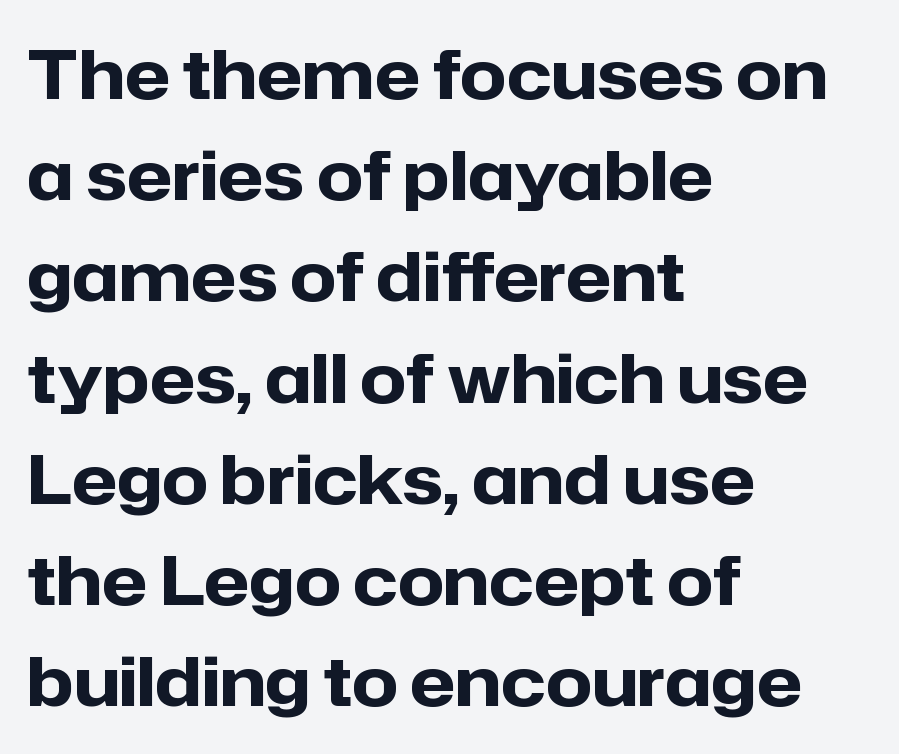
{"serif": "no", "italic": "no", "bold": "yes", "weight": "heavy", "width": "normal", "stroke_contrast": "low", "x_height": "medium", "monospaced": "no", "underline": "no", "align": "left", "line_spacing": "normal", "line_spacing_ratio": 1.51, "letter_spacing": "normal", "letter_spacing_em": 0.0, "glyph_px": 67}
